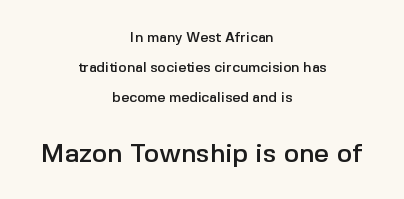
{"italic": "no", "underline": "no", "align": "center", "line_spacing": "loose", "line_spacing_ratio": 2.14, "letter_spacing": "normal", "letter_spacing_em": 0.0, "larger_block": "second", "size_ratio": 1.86, "glyph_px": 26}
